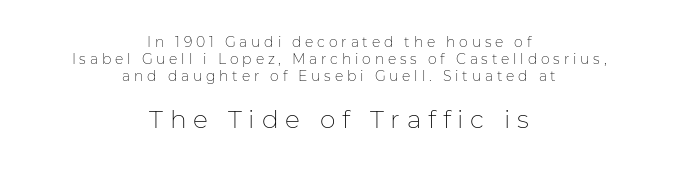
Centered paragraph, ragged on both sides. Notice how the stems are strictly vertical — no italics here. Weight class: somewhere from thin through regular. Descenders hang freely into open space.
